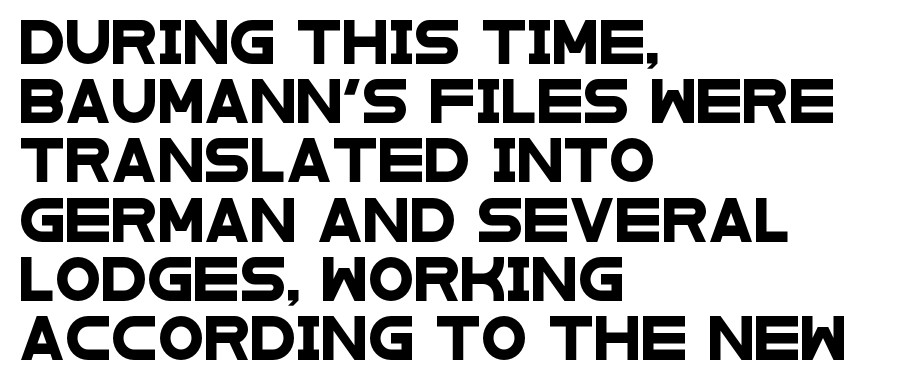
Q: Is the typeface a serif or a sans-serif typeface? A: Sans-serif.
Q: Is the text underlined? A: No.
Q: How is the paragraph aligned? A: Left-aligned.
Q: Is the spacing between letters normal or unusually wide? A: Normal.
Q: Is the spacing between lines tight, normal or loose? A: Normal.
Q: Width (condensed, normal, or wide)? A: Wide.
Q: Stroke contrast? A: Low.
Q: x-height? A: Large.
Q: Monospaced? A: No.
